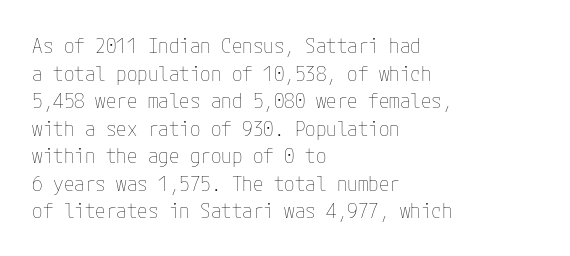
Teacher's note: observe the even left margin — that is flush-left alignment. The line texture is even and compact thanks to regular tracking. The lettering stays uniformly vertical, giving the passage a roman look. The baseline area is clear.
